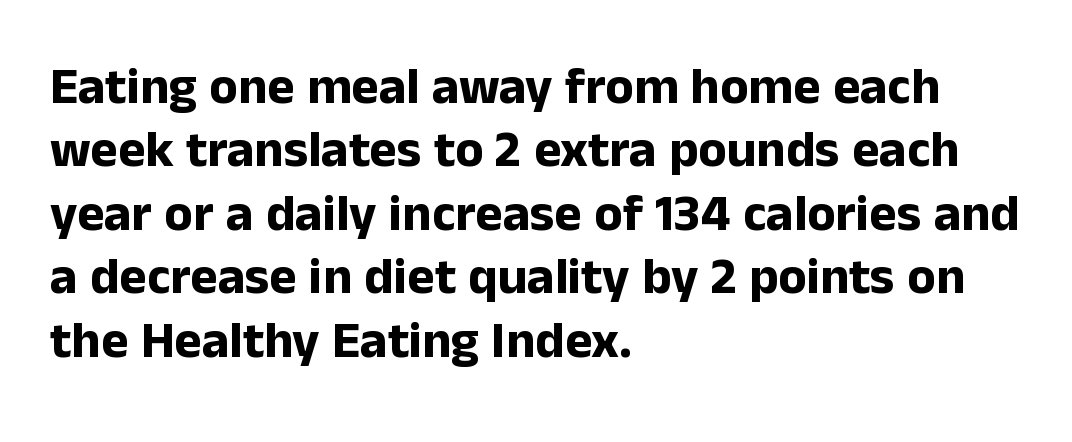
Q: Is the text bold? A: Yes.
Q: Is the text italic (slanted)? A: No, it is upright.
Q: Is the typeface a serif or a sans-serif typeface? A: Sans-serif.
Q: Is the text underlined? A: No.
Q: How is the paragraph aligned? A: Left-aligned.
Q: Is the spacing between letters normal or unusually wide? A: Normal.
Q: Width (condensed, normal, or wide)? A: Normal.
Q: Stroke contrast? A: Low.
Q: x-height? A: Medium.
Q: Monospaced? A: No.
